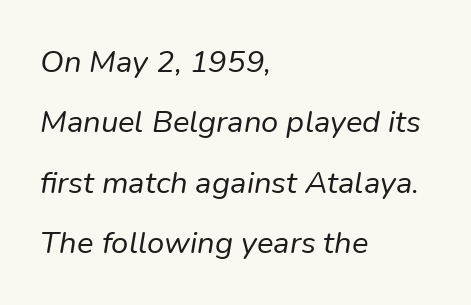
The image shows 31 px regular-weight type, italic (leaning right); set left-aligned, loose line spacing (1.95x), normal letter spacing, not underlined; low stroke contrast and a medium x-height.
